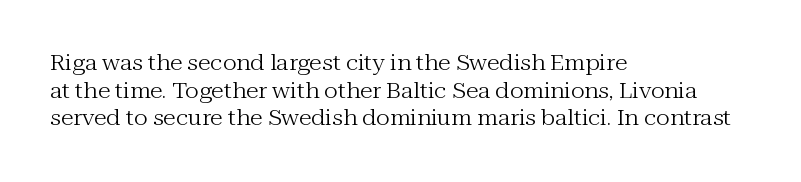
Teacher's note: observe the even left margin — that is flush-left alignment. The line texture is even and compact thanks to regular tracking. The lettering stays uniformly vertical, giving the passage a roman look. The baseline area is clear.
